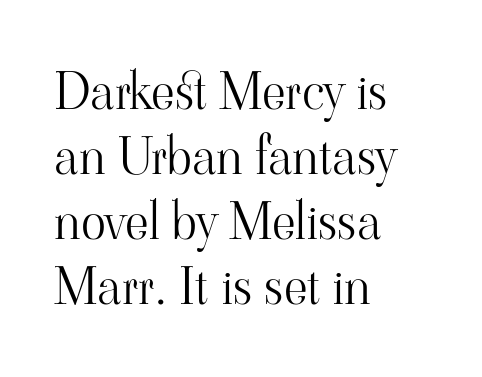
{"serif": "yes", "italic": "no", "bold": "no", "weight": "light", "width": "normal", "stroke_contrast": "high", "x_height": "small", "monospaced": "no", "underline": "no", "align": "left", "line_spacing": "normal", "line_spacing_ratio": 1.25, "letter_spacing": "normal", "letter_spacing_em": 0.0, "glyph_px": 52}
